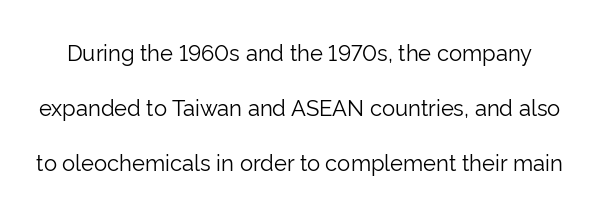
The weight tops out at a normal text grade. The letters sit at their default tracking, neither squeezed nor spread. Each row of text sits above clean, open space. Loosely led — the rows are spread out. Vertical strokes here are truly vertical.
